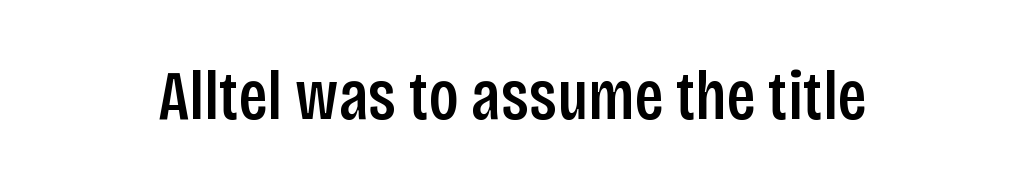
Q: Is the text italic (slanted)? A: No, it is upright.
Q: Is the typeface a serif or a sans-serif typeface? A: Sans-serif.
Q: Is the text underlined? A: No.
Q: Is the spacing between letters normal or unusually wide? A: Normal.
Q: Width (condensed, normal, or wide)? A: Condensed.
Q: Stroke contrast? A: Low.
Q: x-height? A: Large.
Q: Monospaced? A: No.
